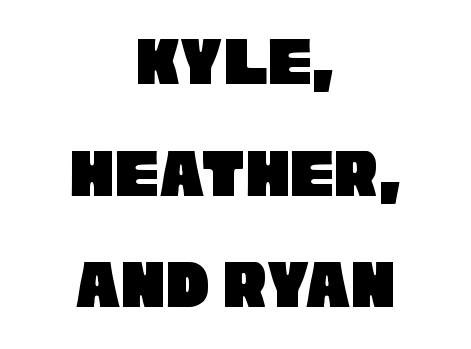
{"serif": "no", "width": "condensed", "stroke_contrast": "low", "x_height": "large", "monospaced": "no", "underline": "no", "align": "center", "line_spacing": "normal", "line_spacing_ratio": 1.55, "letter_spacing": "normal", "letter_spacing_em": 0.0, "glyph_px": 72}
